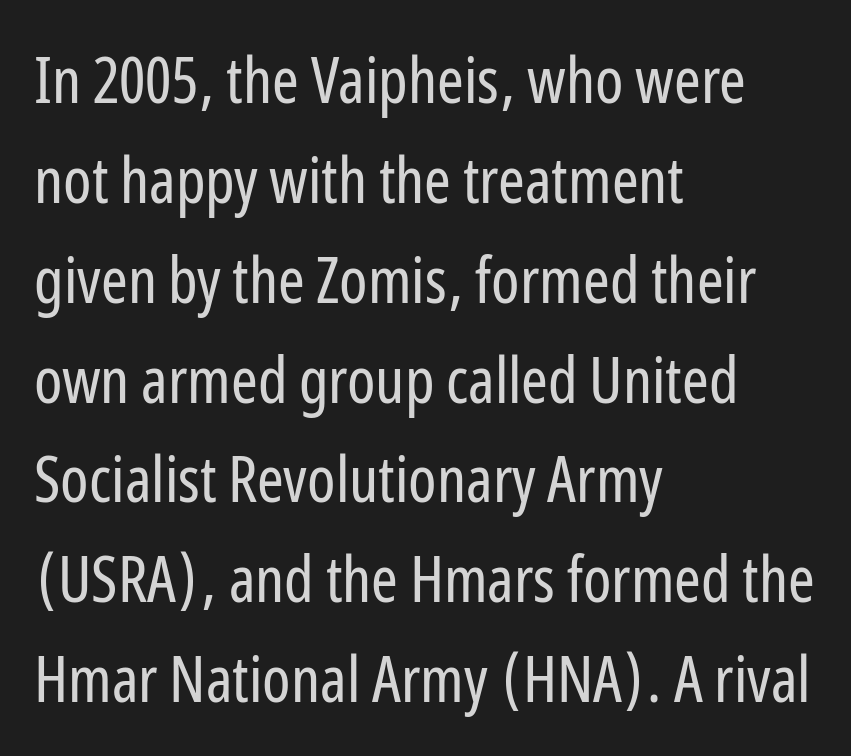
Q: Is the text bold? A: No.
Q: Is the text italic (slanted)? A: No, it is upright.
Q: Is the typeface a serif or a sans-serif typeface? A: Sans-serif.
Q: Is the text underlined? A: No.
Q: How is the paragraph aligned? A: Left-aligned.
Q: Is the spacing between letters normal or unusually wide? A: Normal.
Q: Is the spacing between lines tight, normal or loose? A: Normal.
Q: Width (condensed, normal, or wide)? A: Condensed.
Q: Stroke contrast? A: Low.
Q: x-height? A: Medium.
Q: Monospaced? A: No.
